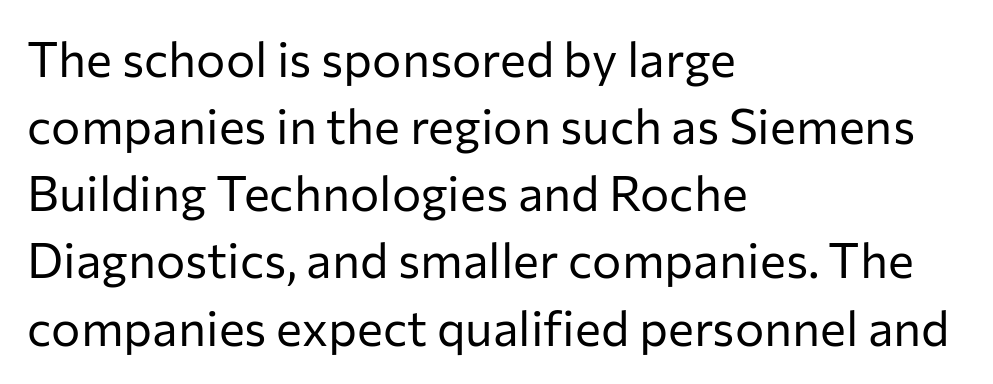
Q: Is the text bold? A: No.
Q: Is the text italic (slanted)? A: No, it is upright.
Q: Is the typeface a serif or a sans-serif typeface? A: Sans-serif.
Q: Is the text underlined? A: No.
Q: How is the paragraph aligned? A: Left-aligned.
Q: Is the spacing between letters normal or unusually wide? A: Normal.
Q: Is the spacing between lines tight, normal or loose? A: Normal.
Q: Width (condensed, normal, or wide)? A: Normal.
Q: Stroke contrast? A: Low.
Q: x-height? A: Medium.
Q: Monospaced? A: No.
